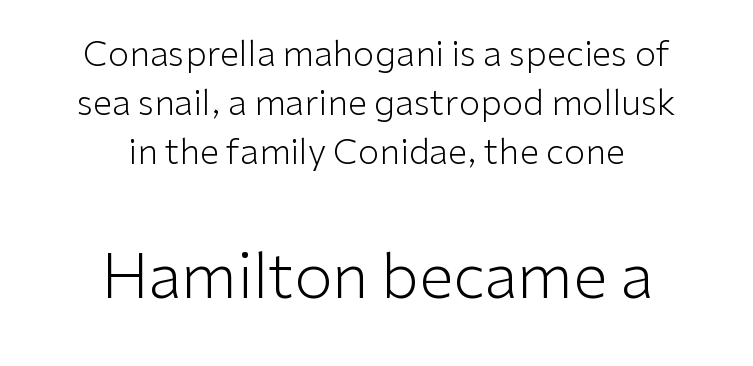
Neither beginnings nor endings align; midpoints do. The passage shown begins with its smaller block and ends with its larger one. Quick note: underline off. Is the type heavy? It reads as light-to-regular instead.
